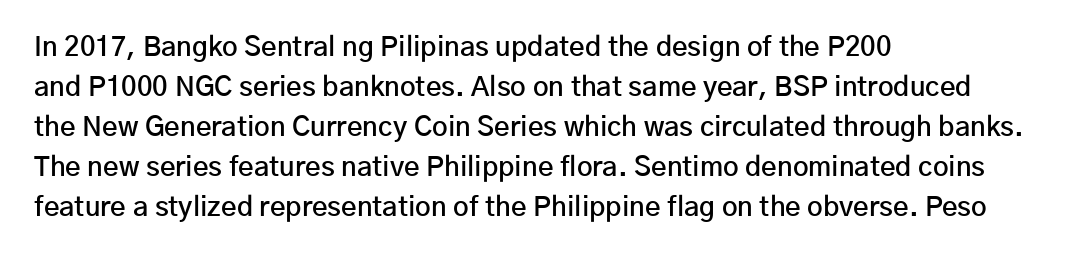
The image shows 27 px text type, upright; set left-aligned, normal line spacing (1.48x), normal letter spacing, not underlined.
